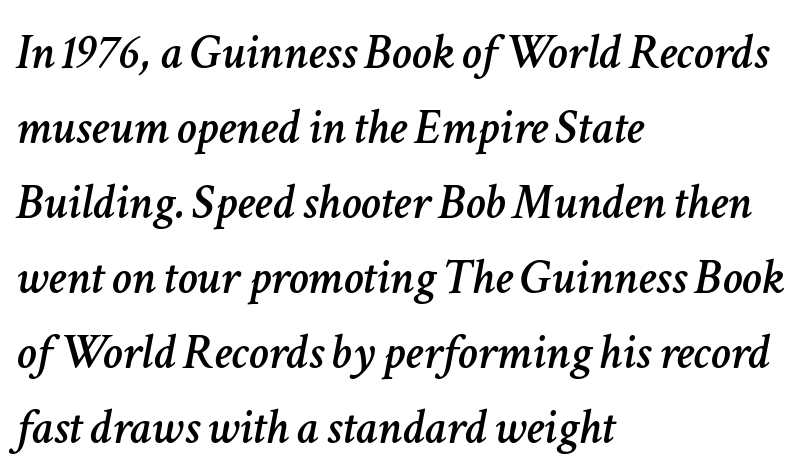
Q: Is the text italic (slanted)? A: Yes, it leans right by about 11 degrees.
Q: Is the text underlined? A: No.
Q: How is the paragraph aligned? A: Left-aligned.
Q: Is the spacing between letters normal or unusually wide? A: Normal.
Q: Is the spacing between lines tight, normal or loose? A: Normal.
Q: Width (condensed, normal, or wide)? A: Normal.
Q: Stroke contrast? A: Low.
Q: x-height? A: Medium.
Q: Monospaced? A: No.
